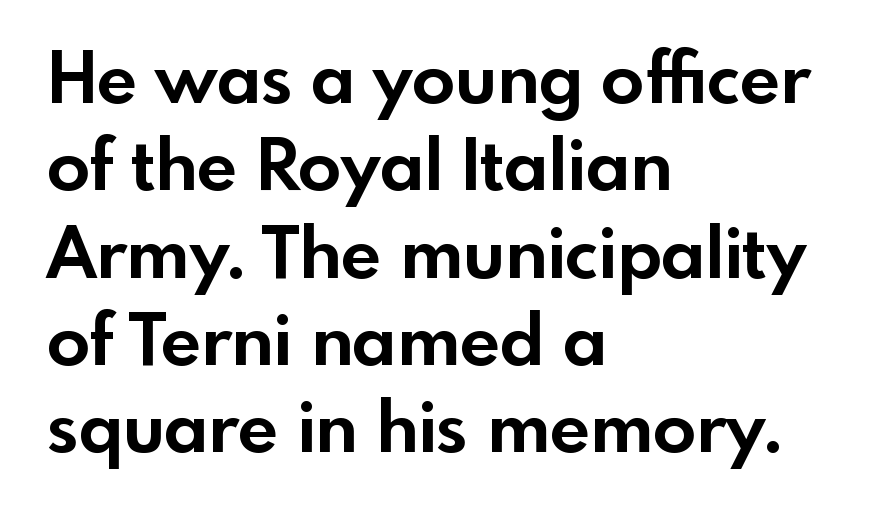
Posture: upright roman. The lines in this sample share a left origin and differ only in where they stop. Check the space under the baseline: it is left empty. How are the letters spaced? Ordinarily, with no added tracking. Proportional: the letters do not fall into vertical columns. Is the type bold? Yes — the strokes are clearly thick and heavy.
